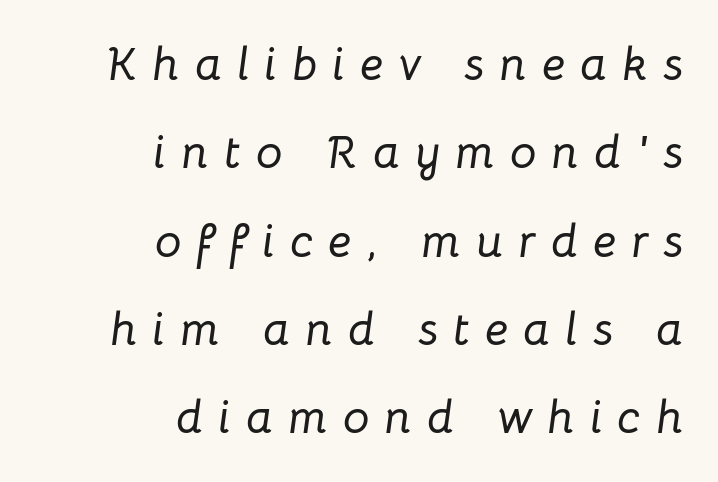
Q: Is the text italic (slanted)? A: Yes, it leans right by about 8 degrees.
Q: Is the text underlined? A: No.
Q: How is the paragraph aligned? A: Right-aligned.
Q: Is the spacing between letters normal or unusually wide? A: Unusually wide.
Q: Width (condensed, normal, or wide)? A: Normal.
Q: Stroke contrast? A: Low.
Q: x-height? A: Medium.
Q: Monospaced? A: No.
